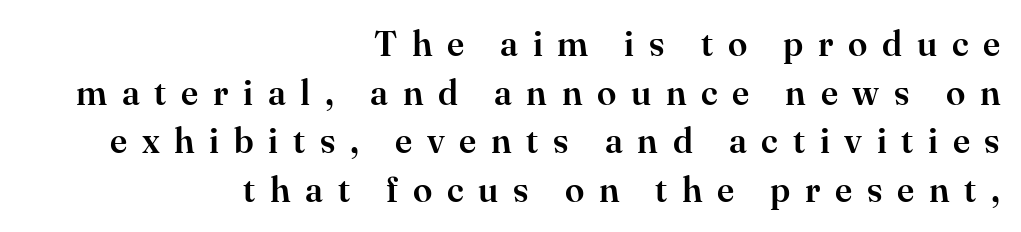
The image shows 35 px serif type, upright; set right-aligned, normal line spacing (1.39x), unusually wide letter spacing (+0.42 em), not underlined; high stroke contrast and a small x-height.
